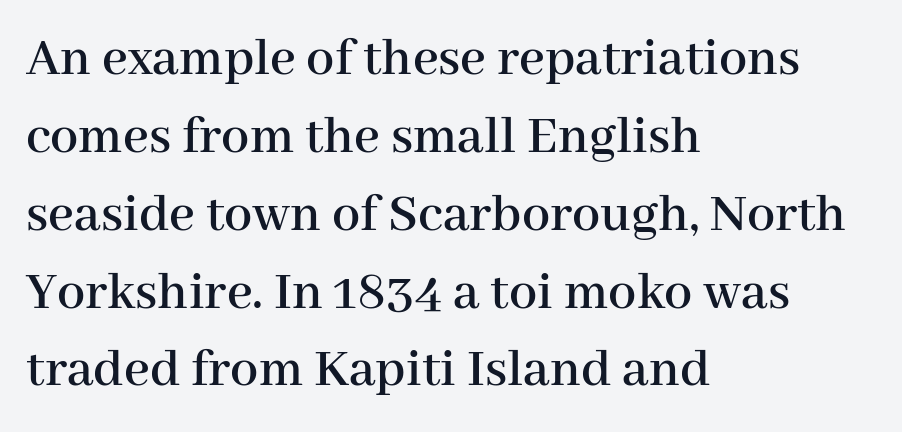
{"serif": "yes", "italic": "no", "width": "normal", "stroke_contrast": "high", "x_height": "medium", "monospaced": "no", "underline": "no", "align": "left", "line_spacing": "normal", "line_spacing_ratio": 1.39, "letter_spacing": "normal", "letter_spacing_em": 0.0, "glyph_px": 56}
